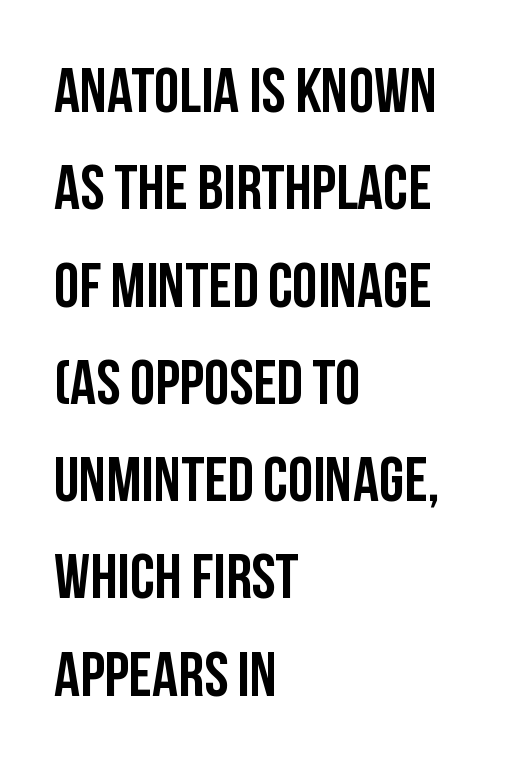
Lines of text with bare space underneath. Reading down the column, the eye jumps a familiar distance to each next line. You can tell it's not italic because the verticals are truly vertical. The passage shown is typed in a proportional face where columns would drift. Does the type have serifs? No, each stem ends abruptly. Notice how the passage keeps a crisp vertical edge on the left only.
